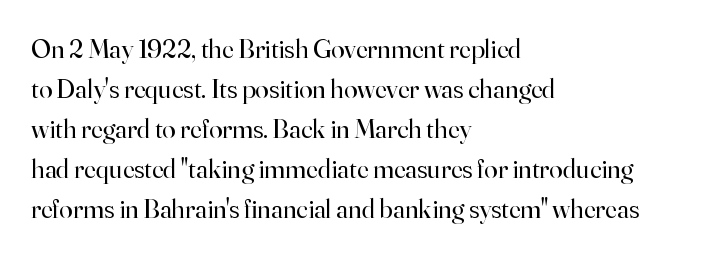
{"italic": "no", "bold": "no", "underline": "no", "align": "left", "line_spacing": "normal", "line_spacing_ratio": 1.48, "letter_spacing": "normal", "letter_spacing_em": 0.0, "glyph_px": 27}
